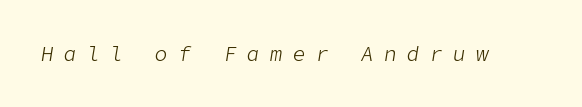
This is not heavy type; no bold has been used. Underline: absent. The line texture is sparse and dotted thanks to wide tracking. Italic: yes, the glyphs are oblique.
